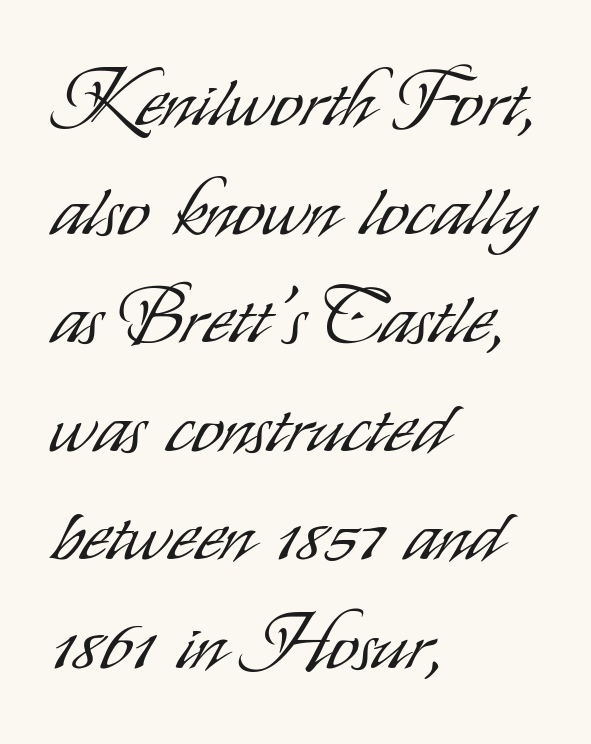
{"serif": "no", "bold": "no", "weight": "light", "width": "condensed", "stroke_contrast": "low", "x_height": "small", "monospaced": "no", "underline": "no", "align": "left", "line_spacing": "normal", "line_spacing_ratio": 1.41, "letter_spacing": "normal", "letter_spacing_em": 0.0, "glyph_px": 77}
